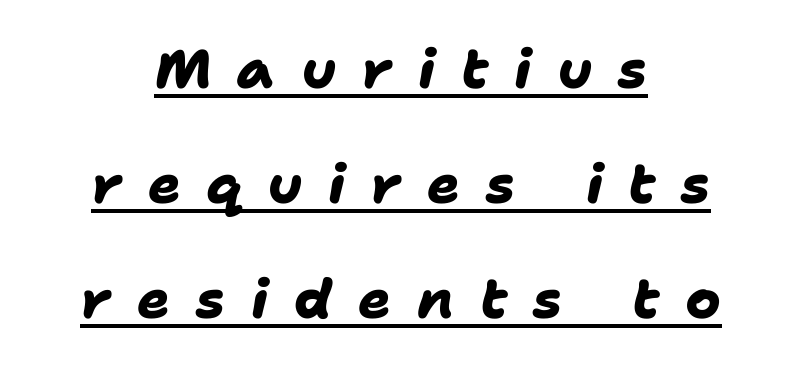
This sample uses expanded letter spacing, leaving extra air between glyphs. Reading down the column, the eye jumps a long way to each next line. The face used here is a sans, in the tradition of grotesques and geometrics. If you folded the block vertically in half, each line would mirror itself in length.
